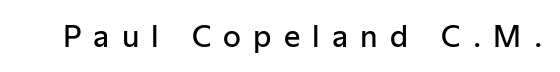
{"serif": "no", "italic": "no", "bold": "semi", "weight": "semibold", "width": "normal", "stroke_contrast": "low", "x_height": "medium", "monospaced": "no", "underline": "no", "letter_spacing": "wide", "letter_spacing_em": 0.42, "glyph_px": 29}
